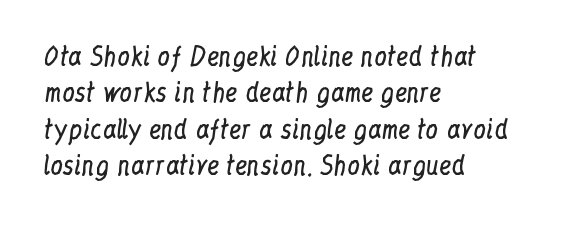
The passage shown has conventional tracking throughout. The zone under the glyphs is completely vacant. The lines are quadded left. These glyphs show unthickened strokes, regular width or finer. Rows of type keep a routine distance in the vertical direction.
